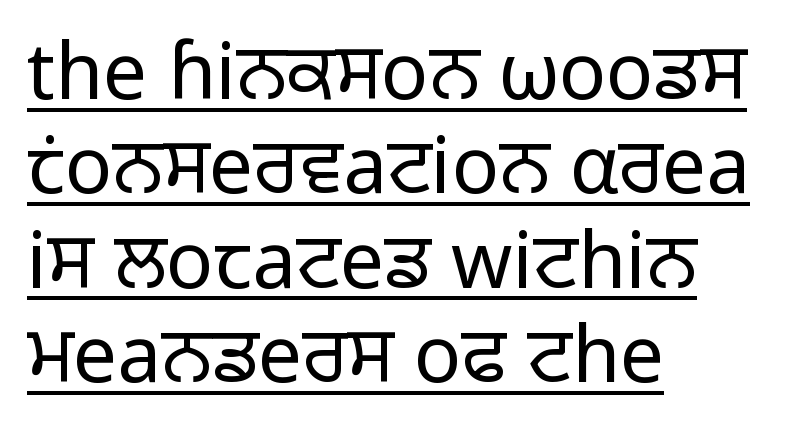
Q: Is the text bold? A: No.
Q: Is the text italic (slanted)? A: No, it is upright.
Q: Is the typeface a serif or a sans-serif typeface? A: Sans-serif.
Q: Is the text underlined? A: Yes.
Q: How is the paragraph aligned? A: Left-aligned.
Q: Is the spacing between letters normal or unusually wide? A: Normal.
Q: Width (condensed, normal, or wide)? A: Normal.
Q: Stroke contrast? A: Low.
Q: x-height? A: Medium.
Q: Monospaced? A: No.
